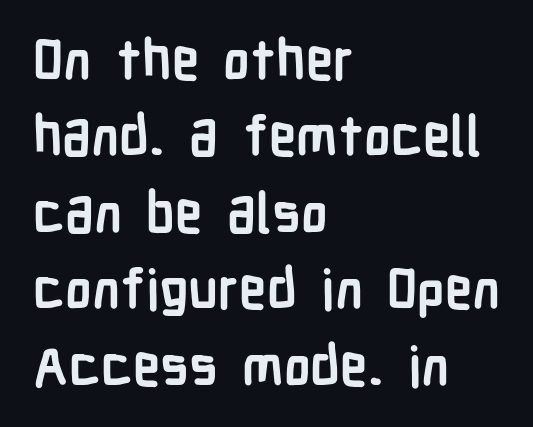
Q: Is the text bold? A: Yes.
Q: Is the text italic (slanted)? A: No, it is upright.
Q: Is the typeface a serif or a sans-serif typeface? A: Sans-serif.
Q: Is the text underlined? A: No.
Q: How is the paragraph aligned? A: Left-aligned.
Q: Is the spacing between letters normal or unusually wide? A: Normal.
Q: Is the spacing between lines tight, normal or loose? A: Normal.
Q: Width (condensed, normal, or wide)? A: Condensed.
Q: Stroke contrast? A: Low.
Q: x-height? A: Medium.
Q: Monospaced? A: No.
